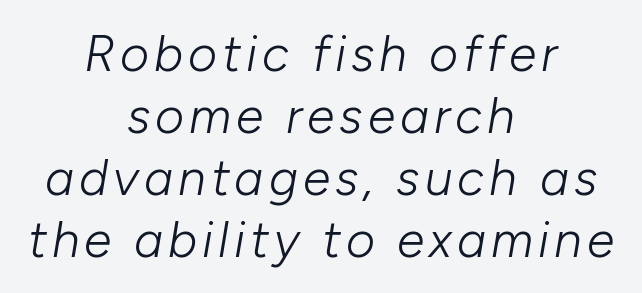
Q: Is the text bold? A: No.
Q: Is the text italic (slanted)? A: Yes, it leans right by about 10 degrees.
Q: Is the text underlined? A: No.
Q: How is the paragraph aligned? A: Centered.
Q: Width (condensed, normal, or wide)? A: Normal.
Q: Stroke contrast? A: Low.
Q: x-height? A: Medium.
Q: Monospaced? A: No.
